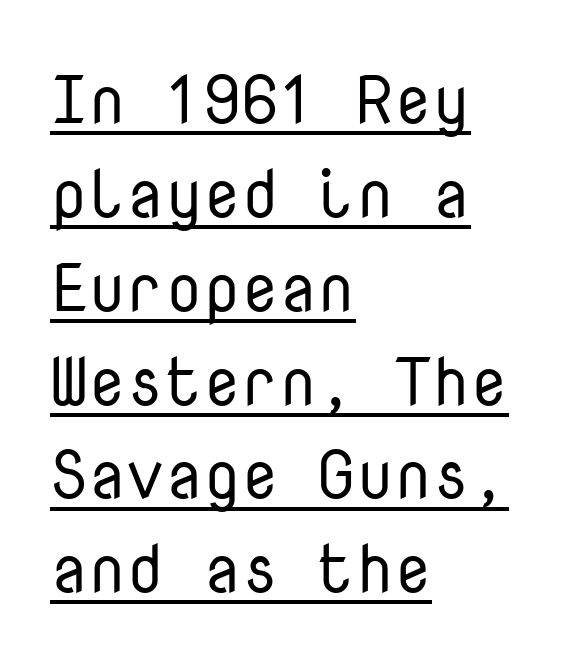
{"serif": "no", "italic": "no", "bold": "no", "weight": "regular", "width": "normal", "stroke_contrast": "low", "x_height": "medium", "monospaced": "yes", "underline": "yes", "align": "left", "line_spacing": "normal", "line_spacing_ratio": 1.38, "letter_spacing": "normal", "letter_spacing_em": 0.0, "glyph_px": 68}
